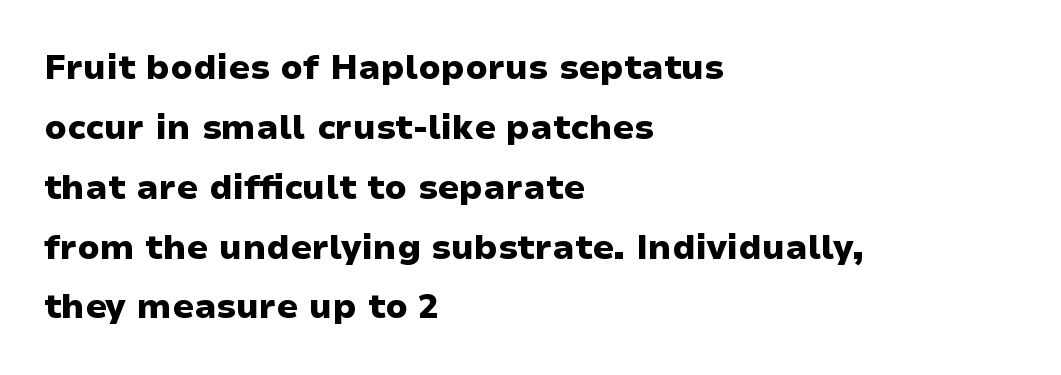
Q: Is the text bold? A: Yes.
Q: Is the text italic (slanted)? A: No, it is upright.
Q: Is the typeface a serif or a sans-serif typeface? A: Sans-serif.
Q: Is the text underlined? A: No.
Q: How is the paragraph aligned? A: Left-aligned.
Q: Is the spacing between letters normal or unusually wide? A: Normal.
Q: Width (condensed, normal, or wide)? A: Wide.
Q: Stroke contrast? A: Low.
Q: x-height? A: Medium.
Q: Monospaced? A: No.
